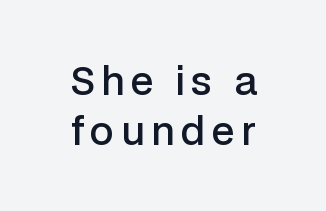
Q: Is the text bold? A: Semi-bold.
Q: Is the text italic (slanted)? A: No, it is upright.
Q: Is the typeface a serif or a sans-serif typeface? A: Sans-serif.
Q: Is the text underlined? A: No.
Q: How is the paragraph aligned? A: Centered.
Q: Is the spacing between lines tight, normal or loose? A: Normal.
Q: Width (condensed, normal, or wide)? A: Normal.
Q: Stroke contrast? A: Low.
Q: x-height? A: Medium.
Q: Monospaced? A: No.
